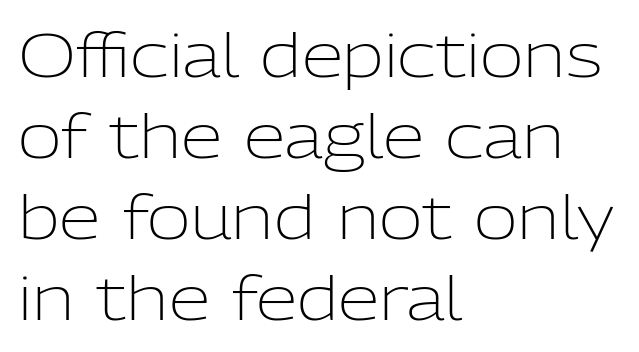
{"serif": "no", "italic": "no", "bold": "no", "weight": "light", "width": "normal", "stroke_contrast": "low", "x_height": "medium", "monospaced": "no", "underline": "no", "align": "left", "line_spacing": "normal", "line_spacing_ratio": 1.35, "letter_spacing": "normal", "letter_spacing_em": 0.0, "glyph_px": 60}
